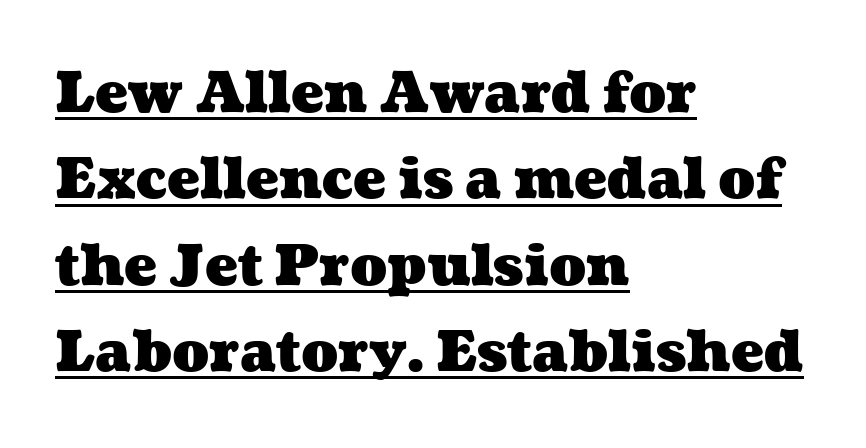
Heavy-handed strokes throughout: this text is bold. Somebody hit Ctrl+U on this one — the words are underlined. Each letter keeps its own natural width here, so spacing adapts to shape. A typesetter would call this leading conventional body-copy spacing.
